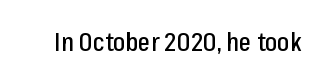
Is there any slant? The stems are plumb. Descenders are the only things crossing below the line. The line texture is even and compact thanks to regular tracking.
